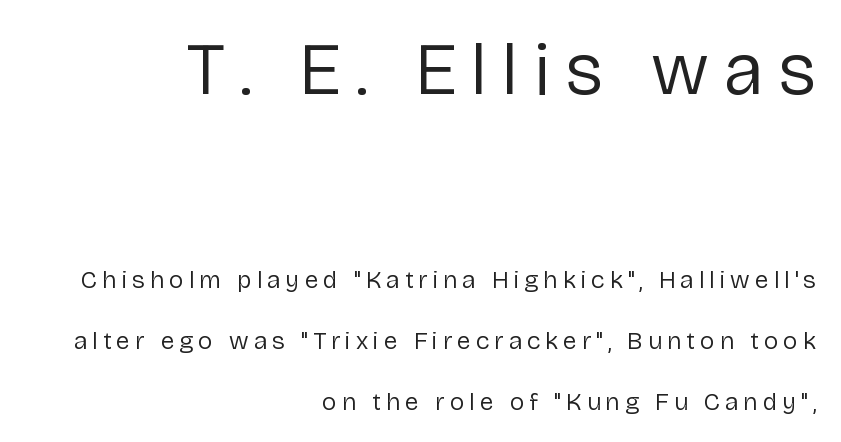
{"serif": "no", "italic": "no", "bold": "no", "weight": "regular", "width": "normal", "stroke_contrast": "low", "x_height": "medium", "monospaced": "no", "underline": "no", "align": "right", "line_spacing": "loose", "line_spacing_ratio": 2.43, "letter_spacing": "wide", "letter_spacing_em": 0.2, "larger_block": "first", "size_ratio": 2.96, "glyph_px": 74}
